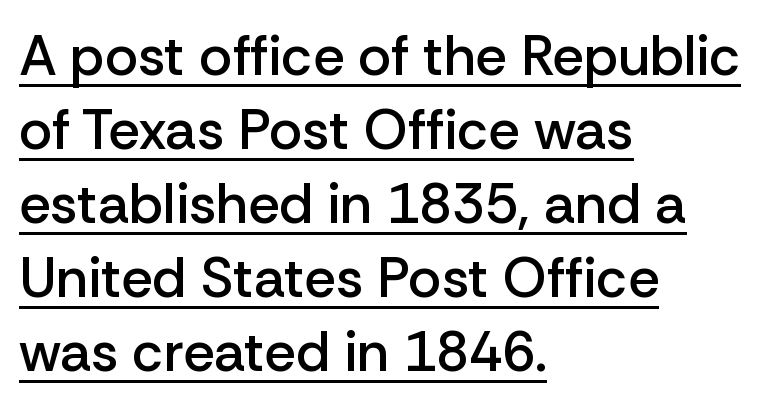
The image shows 56 px semibold sans-serif type, upright; set left-aligned, normal line spacing (1.32x), normal letter spacing, underlined; low stroke contrast and a medium x-height.
